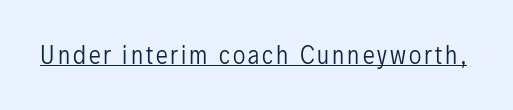
{"italic": "no", "bold": "no", "underline": "yes", "glyph_px": 24}
